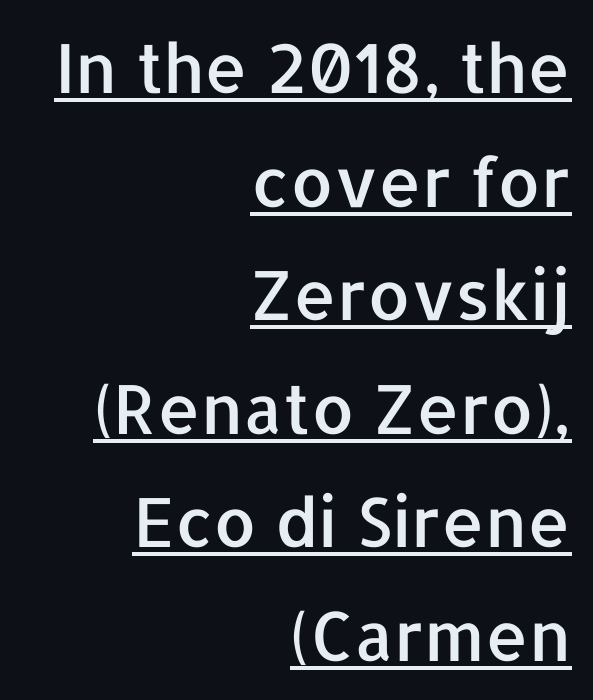
Q: Is the text italic (slanted)? A: No, it is upright.
Q: Is the typeface a serif or a sans-serif typeface? A: Sans-serif.
Q: Is the text underlined? A: Yes.
Q: How is the paragraph aligned? A: Right-aligned.
Q: Is the spacing between letters normal or unusually wide? A: Normal.
Q: Is the spacing between lines tight, normal or loose? A: Normal.
Q: Width (condensed, normal, or wide)? A: Normal.
Q: Stroke contrast? A: Low.
Q: x-height? A: Medium.
Q: Monospaced? A: No.
